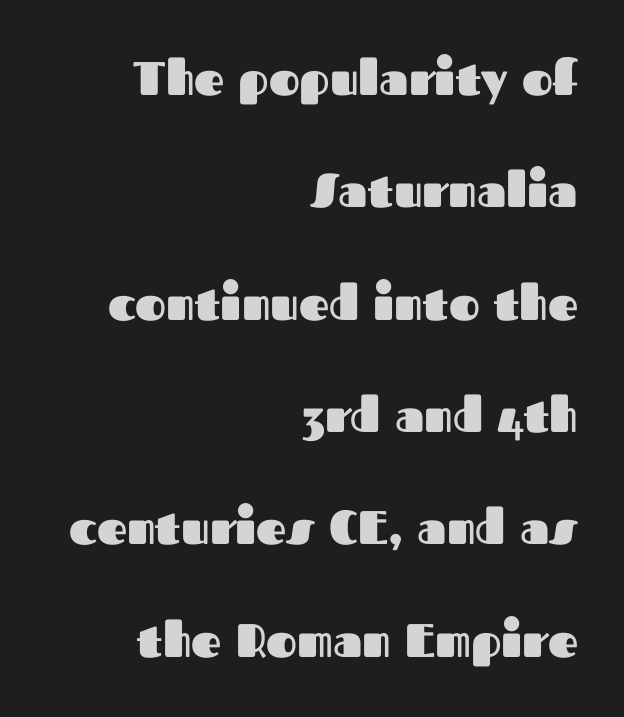
The string is rendered with underlining switched off. The lettering stays uniformly vertical, giving the passage a roman look. Where is the straight margin? On the right. Is the letter spacing exaggerated? No — it looks like the ordinary default.
